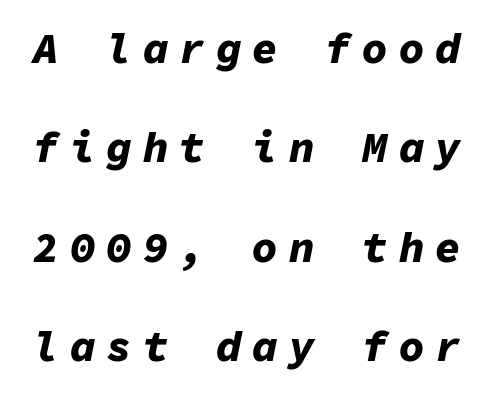
{"italic": "yes", "lean": "right", "slant_degrees": 11, "bold": "yes", "weight": "bold", "width": "normal", "stroke_contrast": "low", "x_height": "medium", "monospaced": "yes", "underline": "no", "line_spacing": "loose", "line_spacing_ratio": 2.31, "letter_spacing": "wide", "letter_spacing_em": 0.25, "glyph_px": 43}
